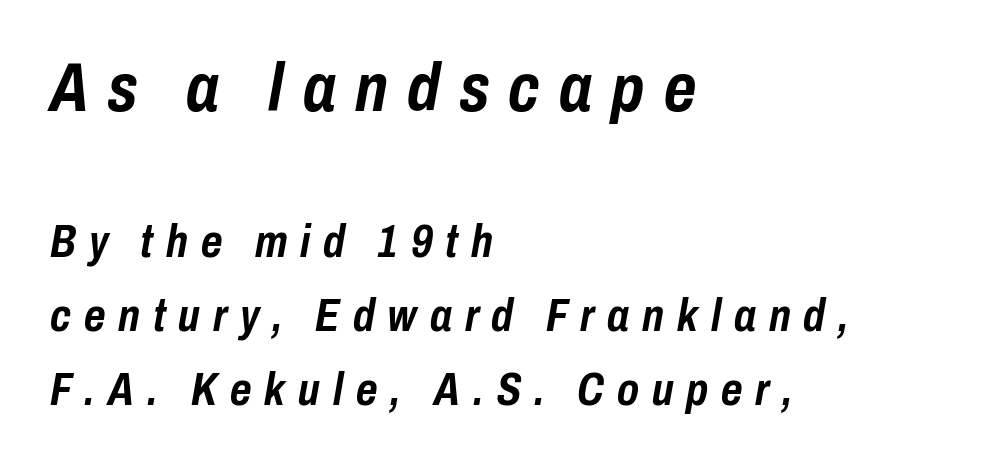
Q: Is the text bold? A: Yes.
Q: Is the text italic (slanted)? A: Yes, it leans right by about 10 degrees.
Q: Is the text underlined? A: No.
Q: How is the paragraph aligned? A: Left-aligned.
Q: Is the spacing between letters normal or unusually wide? A: Unusually wide.
Q: Is the spacing between lines tight, normal or loose? A: Normal.
Q: Which block of text is set in a larger size, the first (top) or the second (bottom)? A: The first (top) one.
Q: Width (condensed, normal, or wide)? A: Condensed.
Q: Stroke contrast? A: Low.
Q: x-height? A: Medium.
Q: Monospaced? A: No.
